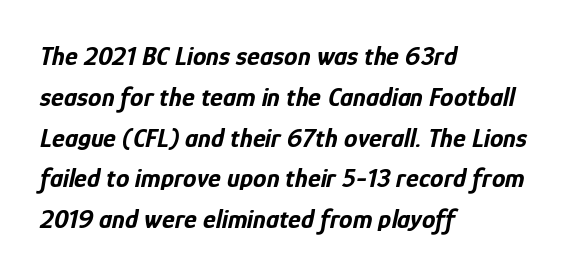
Letters rest on an invisible, unmarked baseline. Observe the lean: these are italic letterforms. Leftover space on each line is placed entirely after the last word. Whoever set this chose a conventional vertical rhythm. Between one letter and the next there's only the usual sliver of space. The passage shown is emphatically bold.
